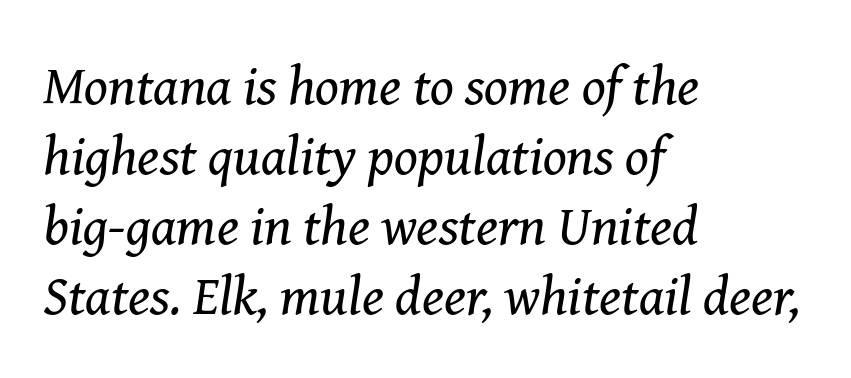
The baseline area is clear. The setting favours the left margin, as ordinary paragraphs usually do. Weight: in the light-to-regular range. Proportional: the letters do not fall into vertical columns.
